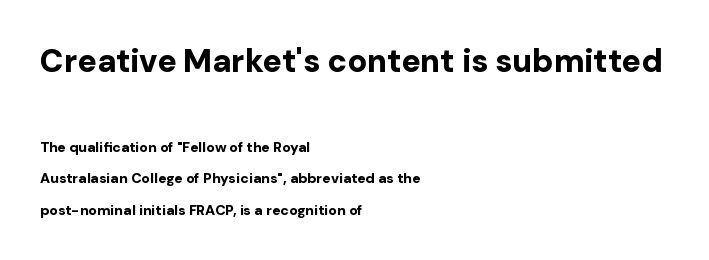
The image shows 32 px bold sans-serif type, upright; set left-aligned, loose line spacing (2.25x), normal letter spacing, not underlined; the first (top) block is 2.29x larger; low stroke contrast and a medium x-height.
